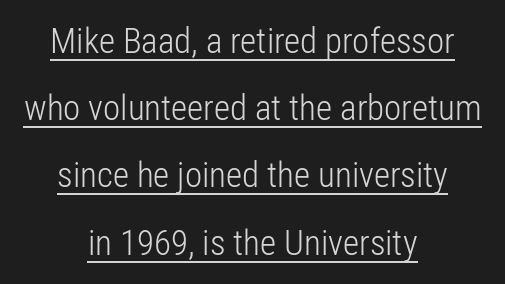
{"serif": "no", "italic": "no", "bold": "no", "weight": "light", "width": "condensed", "stroke_contrast": "low", "x_height": "medium", "monospaced": "no", "underline": "yes", "align": "center", "line_spacing": "loose", "line_spacing_ratio": 1.92, "letter_spacing": "normal", "letter_spacing_em": 0.0, "glyph_px": 35}
